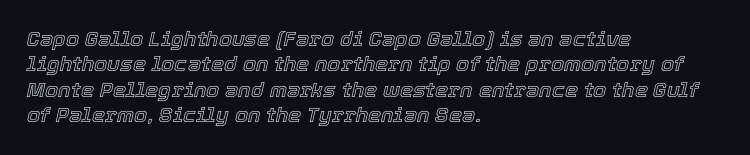
{"italic": "yes", "lean": "right", "slant_degrees": 12, "underline": "no", "align": "left", "line_spacing_ratio": 1.21, "letter_spacing": "normal", "letter_spacing_em": 0.0, "glyph_px": 21}
